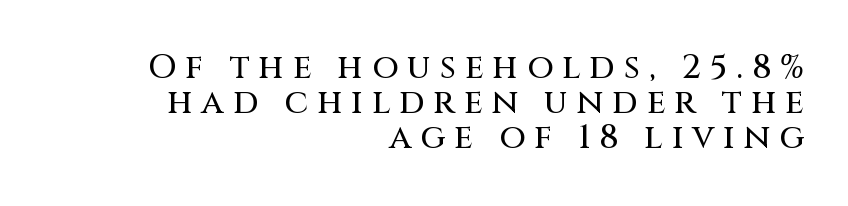
The face used here is proportionally spaced, like ordinary book or web type. Posture: vertical. In CSS terms this would be text-align: right. The designer dialed line spacing down below the default.
